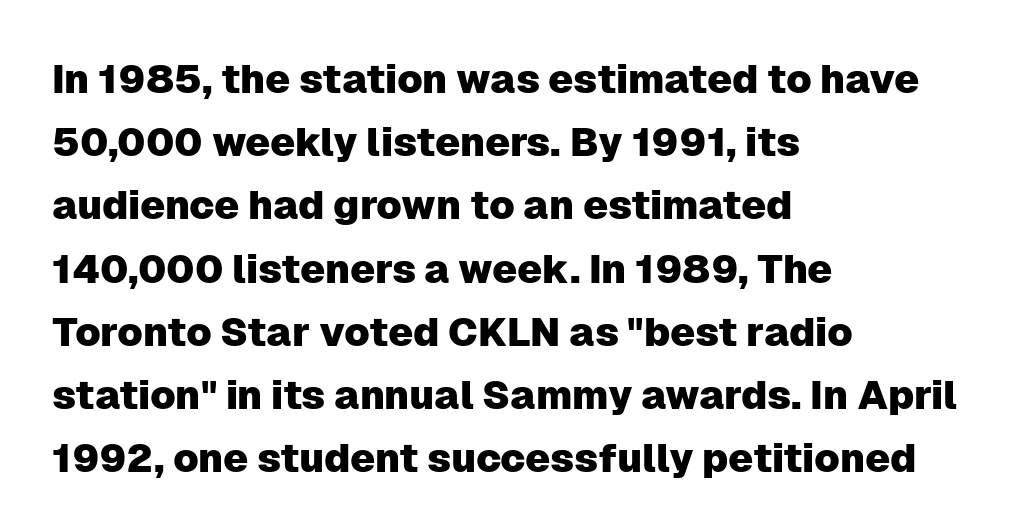
{"serif": "no", "italic": "no", "width": "normal", "stroke_contrast": "low", "x_height": "medium", "monospaced": "no", "underline": "no", "align": "left", "line_spacing": "normal", "line_spacing_ratio": 1.58, "letter_spacing": "normal", "letter_spacing_em": 0.0, "glyph_px": 40}
